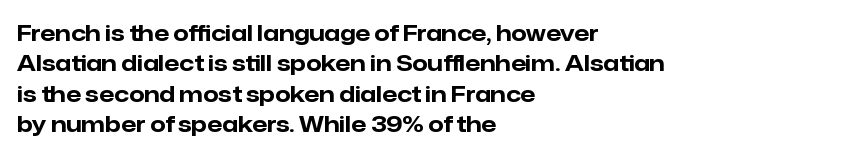
{"italic": "no", "bold": "yes", "underline": "no", "align": "left", "line_spacing": "normal", "line_spacing_ratio": 1.38, "letter_spacing": "normal", "letter_spacing_em": 0.0, "glyph_px": 22}
